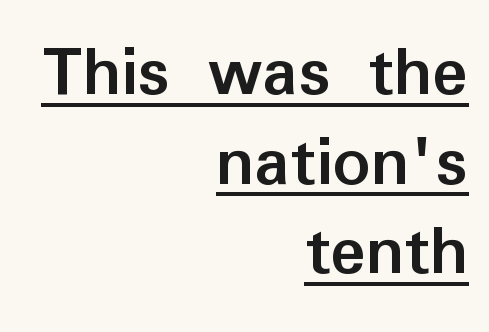
Q: Is the text bold? A: Yes.
Q: Is the text italic (slanted)? A: No, it is upright.
Q: Is the typeface a serif or a sans-serif typeface? A: Sans-serif.
Q: Is the text underlined? A: Yes.
Q: How is the paragraph aligned? A: Right-aligned.
Q: Is the spacing between letters normal or unusually wide? A: Normal.
Q: Width (condensed, normal, or wide)? A: Normal.
Q: Stroke contrast? A: Low.
Q: x-height? A: Medium.
Q: Monospaced? A: No.
